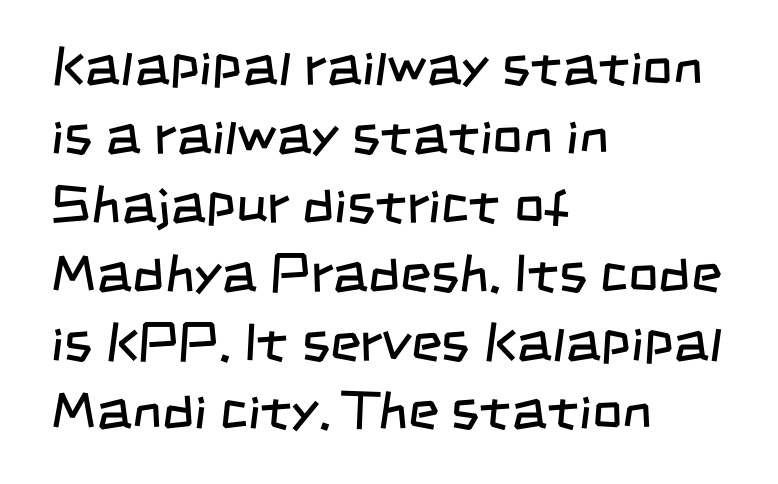
Q: Is the text bold? A: No.
Q: Is the typeface a serif or a sans-serif typeface? A: Sans-serif.
Q: Is the text underlined? A: No.
Q: How is the paragraph aligned? A: Left-aligned.
Q: Is the spacing between letters normal or unusually wide? A: Normal.
Q: Is the spacing between lines tight, normal or loose? A: Normal.
Q: Width (condensed, normal, or wide)? A: Condensed.
Q: Stroke contrast? A: Low.
Q: x-height? A: Large.
Q: Monospaced? A: No.
